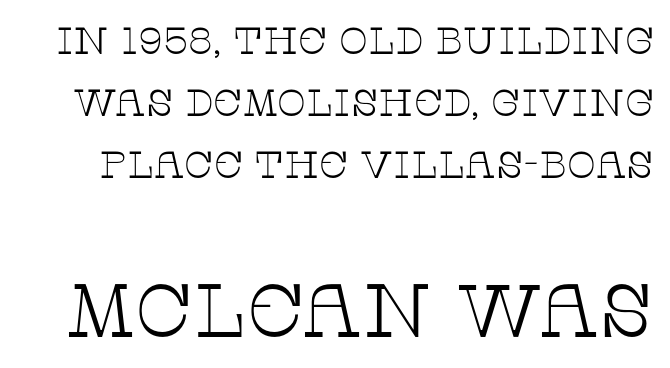
The image shows 75 px thin, wide serif type, upright; set normal line spacing (1.63x), normal letter spacing, not underlined; the second (bottom) block is 1.97x larger; low stroke contrast and a large x-height.
